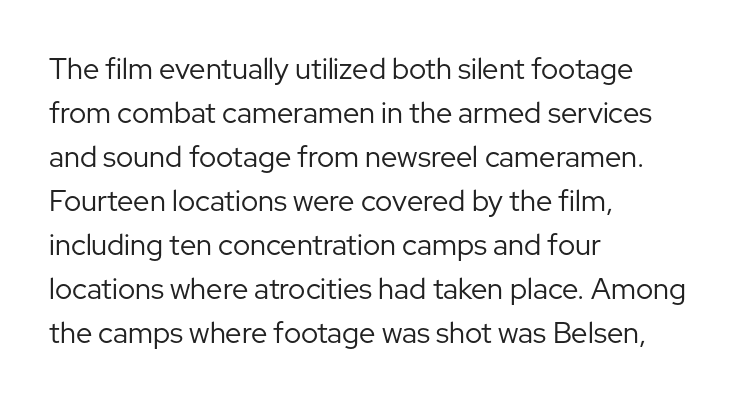
The image shows 29 px regular-weight sans-serif type, upright; set left-aligned, normal line spacing (1.52x), normal letter spacing, not underlined; low stroke contrast and a medium x-height.
